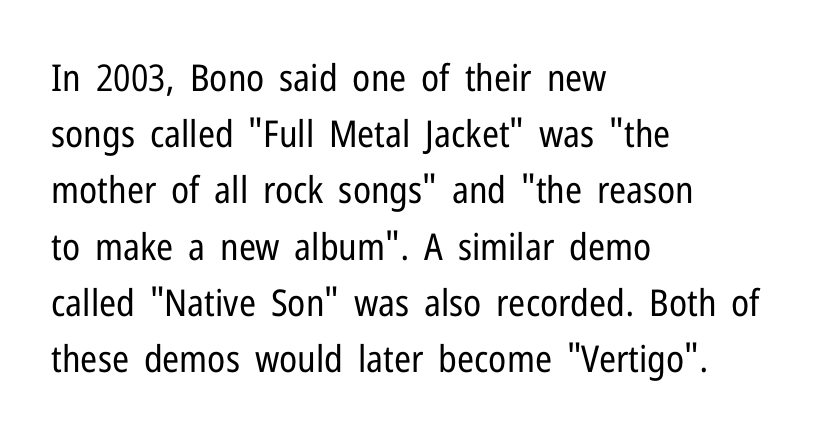
{"serif": "no", "italic": "no", "bold": "no", "weight": "regular", "width": "condensed", "stroke_contrast": "low", "x_height": "medium", "monospaced": "no", "underline": "no", "align": "left", "line_spacing": "normal", "line_spacing_ratio": 1.52, "letter_spacing": "normal", "letter_spacing_em": 0.0, "glyph_px": 37}
